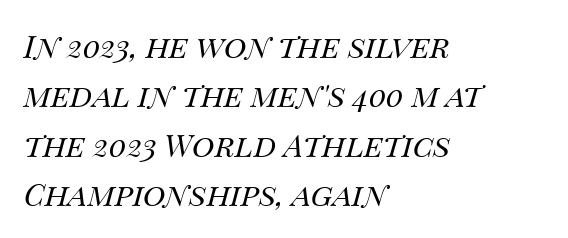
Unmarked baselines from the first word to the last. A student would call this left alignment; a typographer would say flush left, rag right. This block has exactly the height ordinary leading produces. Unbolded letterforms with no extra heft.
